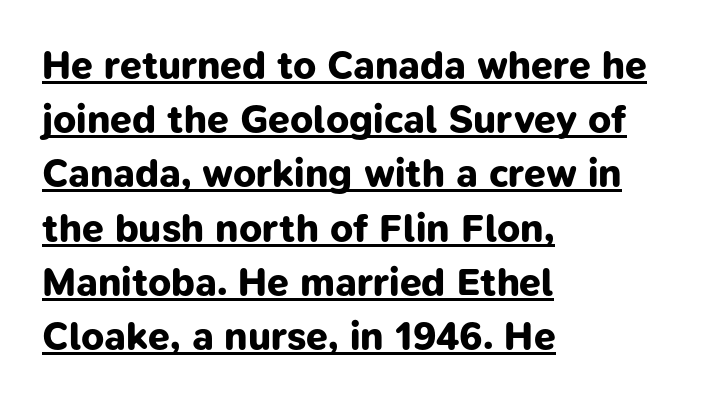
{"serif": "no", "bold": "yes", "weight": "bold", "width": "normal", "stroke_contrast": "low", "x_height": "medium", "monospaced": "no", "underline": "yes", "align": "left", "line_spacing": "normal", "line_spacing_ratio": 1.39, "letter_spacing": "normal", "letter_spacing_em": 0.0, "glyph_px": 39}
